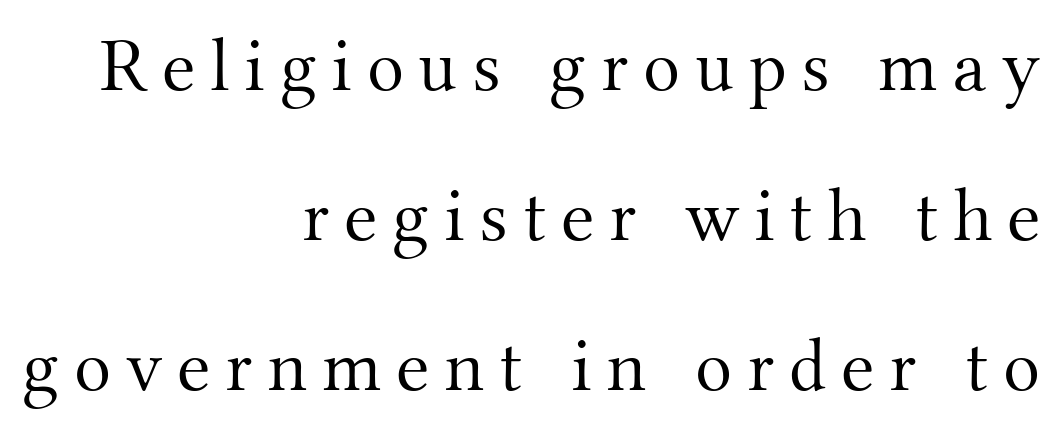
Q: Is the text bold? A: No.
Q: Is the text italic (slanted)? A: No, it is upright.
Q: Is the typeface a serif or a sans-serif typeface? A: Serif.
Q: Is the text underlined? A: No.
Q: How is the paragraph aligned? A: Right-aligned.
Q: Is the spacing between lines tight, normal or loose? A: Loose.
Q: Width (condensed, normal, or wide)? A: Normal.
Q: Stroke contrast? A: Medium.
Q: x-height? A: Small.
Q: Monospaced? A: No.
